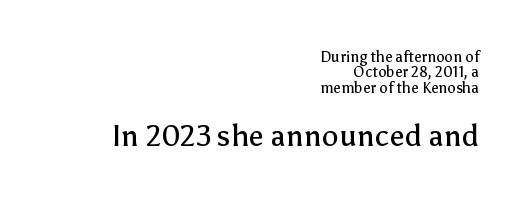
Each word holds together tightly as a unit, with standard inter-letter gaps. Character widths vary here, with narrow letters taking less room than wide ones. The face used here is a sans, in the tradition of grotesques and geometrics. Leftover space on each line is placed entirely before the opening word. Weight: not bold — regular or lighter.
